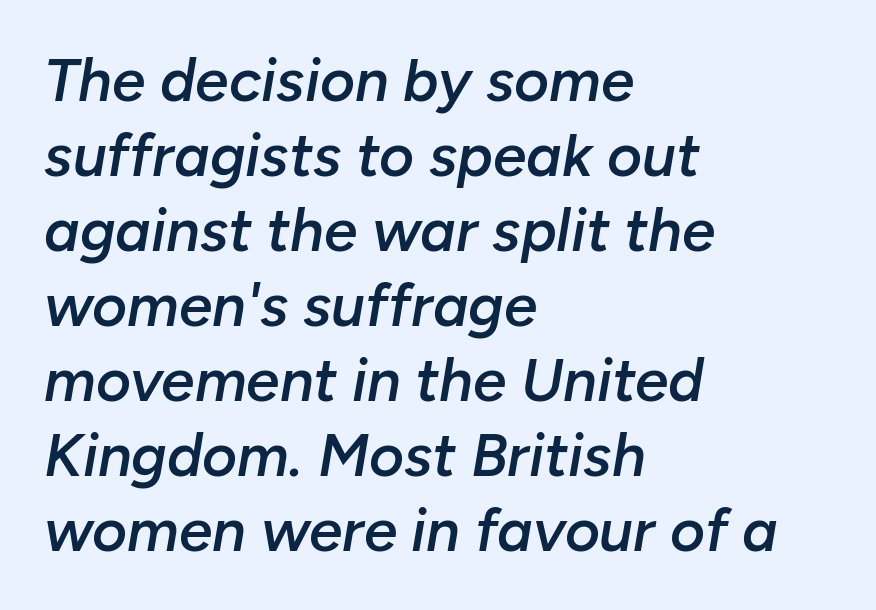
Underline: absent. Does extra space separate the letters? No, they use regular spacing. The lines sit at an ordinary, default distance from one another. Note the varied advance widths — an 'i' is clearly narrower than an 'm'. The letters are slanted; this is an italic face.
